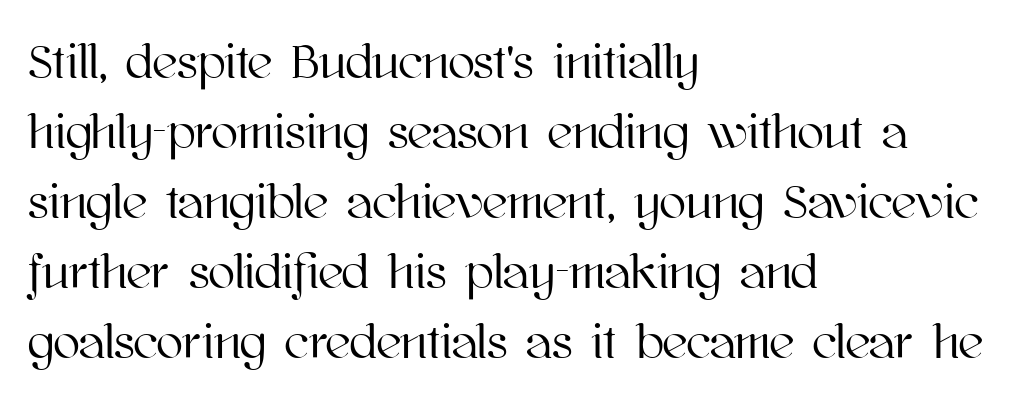
Q: Is the text italic (slanted)? A: No, it is upright.
Q: Is the text underlined? A: No.
Q: How is the paragraph aligned? A: Left-aligned.
Q: Is the spacing between letters normal or unusually wide? A: Normal.
Q: Is the spacing between lines tight, normal or loose? A: Normal.
Q: Width (condensed, normal, or wide)? A: Normal.
Q: Stroke contrast? A: High.
Q: x-height? A: Medium.
Q: Monospaced? A: No.
